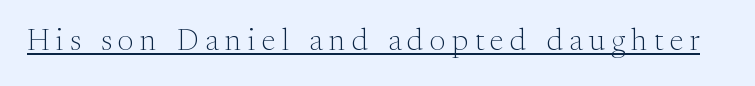
The image shows 31 px light serif type, upright; set unusually wide letter spacing (+0.21 em), underlined; medium stroke contrast and a small x-height.
